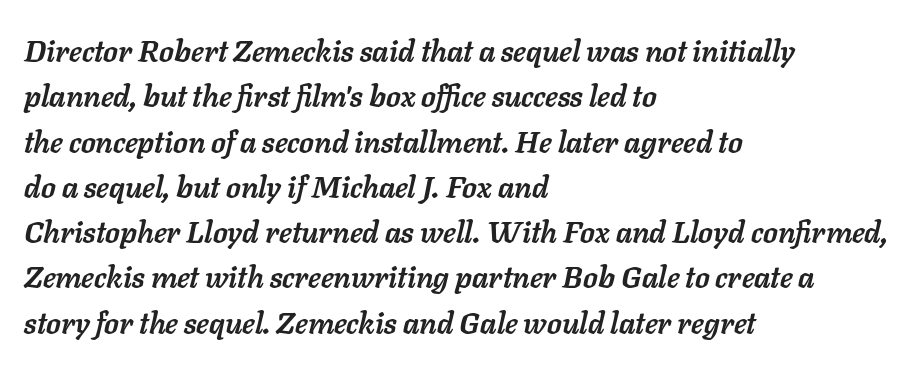
Q: Is the text bold? A: Yes.
Q: Is the text italic (slanted)? A: Yes, it leans right by about 11 degrees.
Q: Is the text underlined? A: No.
Q: How is the paragraph aligned? A: Left-aligned.
Q: Is the spacing between letters normal or unusually wide? A: Normal.
Q: Is the spacing between lines tight, normal or loose? A: Normal.
Q: Width (condensed, normal, or wide)? A: Normal.
Q: Stroke contrast? A: Low.
Q: x-height? A: Medium.
Q: Monospaced? A: No.
